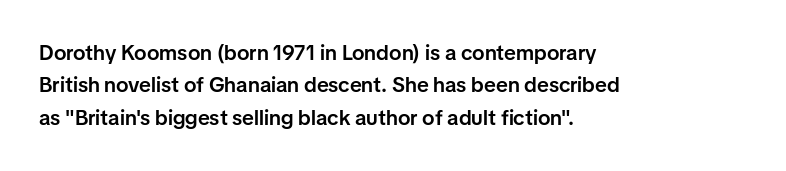
Italic? Not at all — the glyphs are vertical. Visually the block forms a straight wall on the left and a jagged coastline on the right. The horizontal fit of the characters is conventional and even. No word sits above an underline.
